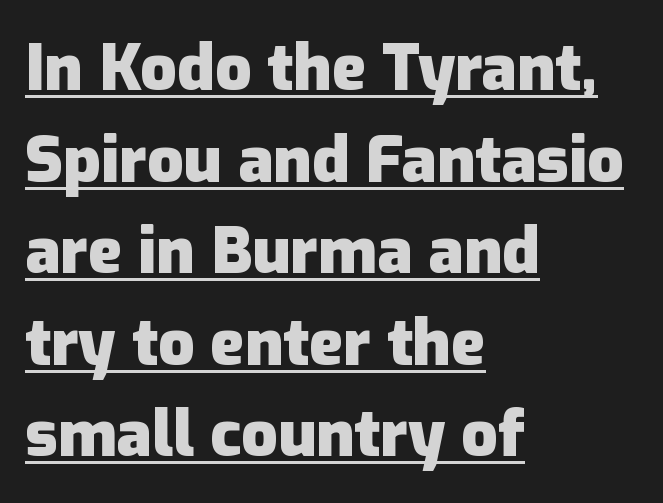
Is there an underline? Yes — a line sits under the letters. Each letter's strokes conclude bluntly, with no projecting serifs. The characters look thick and weighty, a clear bold. This sample has the flowing, uneven cadence of proportional lettering. Horizontally, the lines are justified to the leading edge only. Upright lettering throughout.
